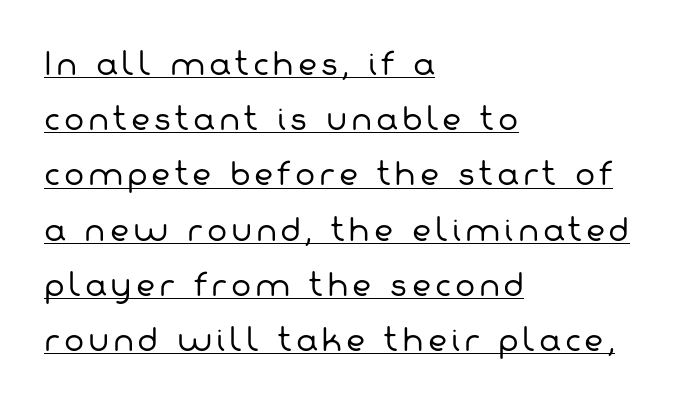
The image shows 30 px regular-weight sans-serif type; set left-aligned, line spacing 1.84x, underlined; low stroke contrast and a medium x-height.
